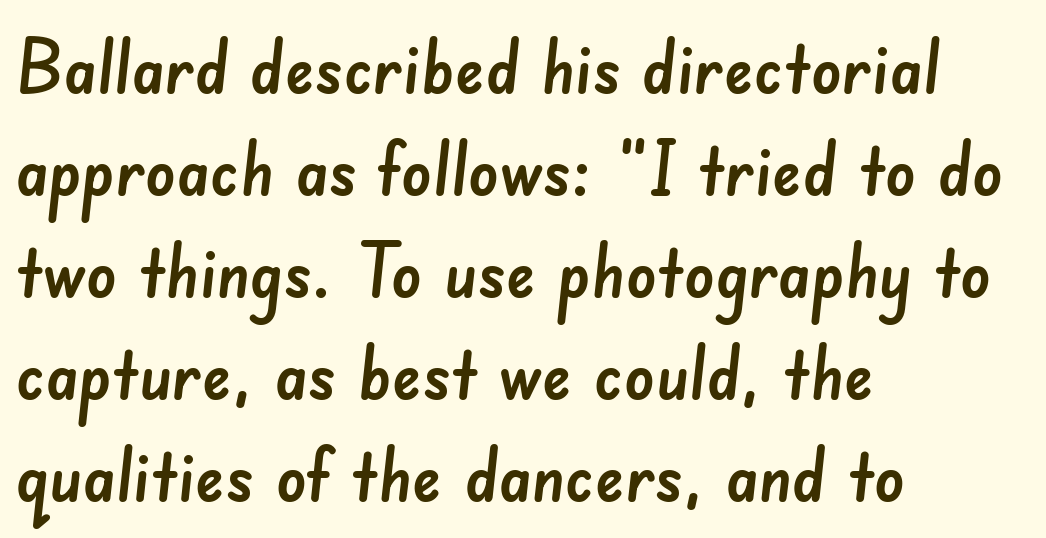
The words here are not underlined. Honestly, the row spacing looks completely unremarkable. The letters sit at their default tracking, neither squeezed nor spread. The face used here is a sans, in the tradition of grotesques and geometrics.
